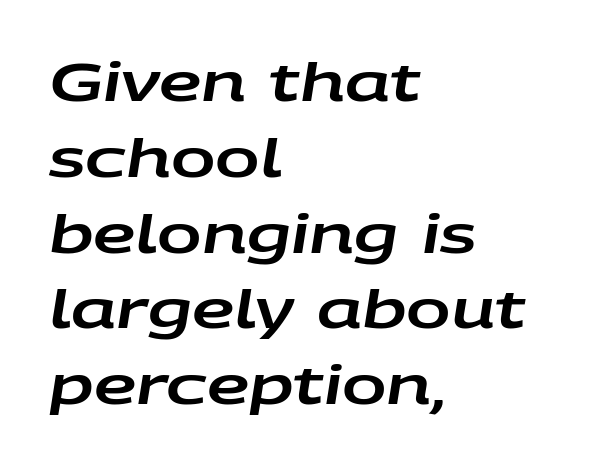
Q: Is the text italic (slanted)? A: Yes, it leans right by about 9 degrees.
Q: Is the text underlined? A: No.
Q: How is the paragraph aligned? A: Left-aligned.
Q: Is the spacing between letters normal or unusually wide? A: Normal.
Q: Is the spacing between lines tight, normal or loose? A: Normal.
Q: Width (condensed, normal, or wide)? A: Wide.
Q: Stroke contrast? A: Low.
Q: x-height? A: Large.
Q: Monospaced? A: No.
